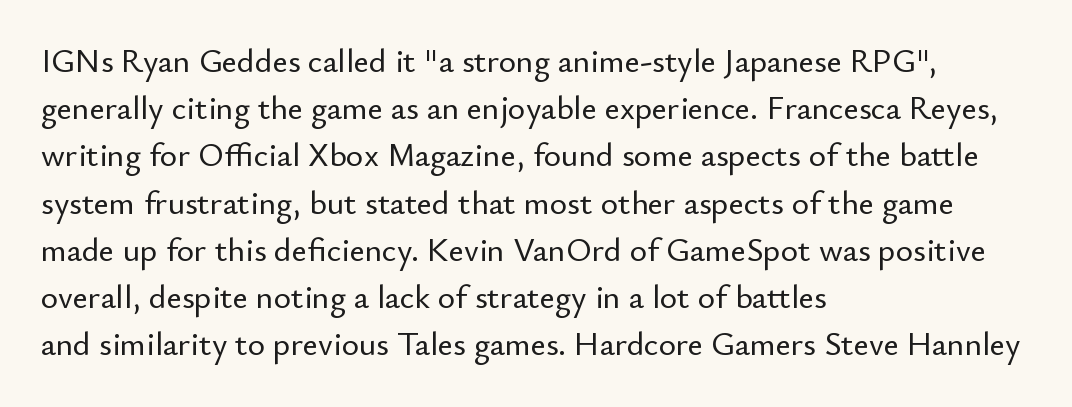
Q: Is the text italic (slanted)? A: No, it is upright.
Q: Is the typeface a serif or a sans-serif typeface? A: Sans-serif.
Q: Is the text underlined? A: No.
Q: How is the paragraph aligned? A: Left-aligned.
Q: Is the spacing between letters normal or unusually wide? A: Normal.
Q: Is the spacing between lines tight, normal or loose? A: Normal.
Q: Width (condensed, normal, or wide)? A: Normal.
Q: Stroke contrast? A: Low.
Q: x-height? A: Small.
Q: Monospaced? A: No.
